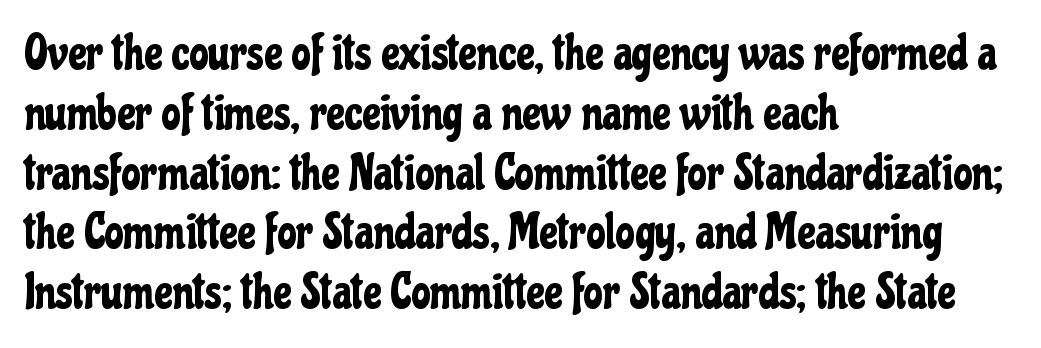
The image shows 49 px condensed sans-serif type, upright; set left-aligned, line spacing 1.22x, normal letter spacing, not underlined; low stroke contrast and a medium x-height.
